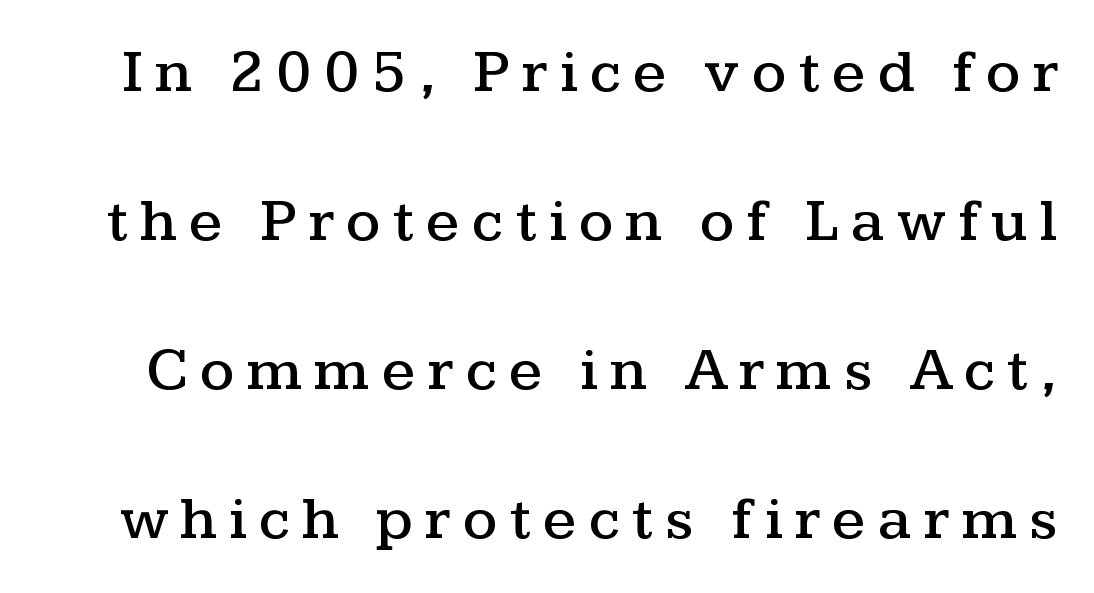
The block of text is sparse from top to bottom, with ample space between rows. Do the characters align in a grid? No, the font is proportional. Characters follow at a spacing far wider than the type designer built in. Nope, not italic — everything's standing straight. Clear beneath every line of the passage.
